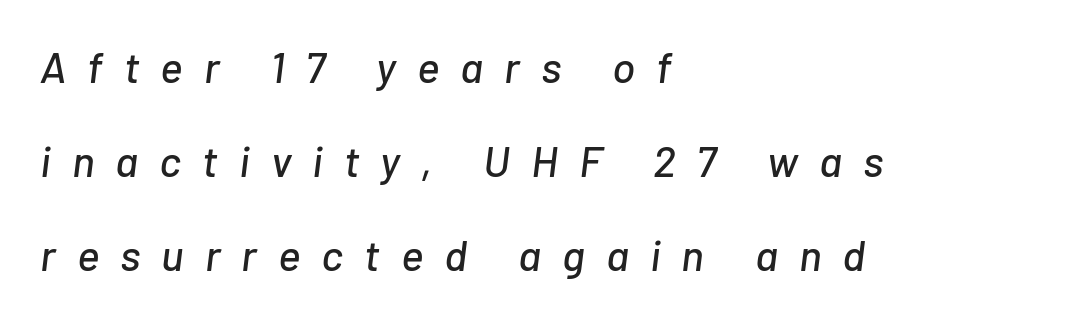
Q: Is the text italic (slanted)? A: Yes, it leans right by about 7 degrees.
Q: Is the text underlined? A: No.
Q: How is the paragraph aligned? A: Left-aligned.
Q: Is the spacing between letters normal or unusually wide? A: Unusually wide.
Q: Is the spacing between lines tight, normal or loose? A: Loose.
Q: Width (condensed, normal, or wide)? A: Normal.
Q: Stroke contrast? A: Low.
Q: x-height? A: Medium.
Q: Monospaced? A: No.
